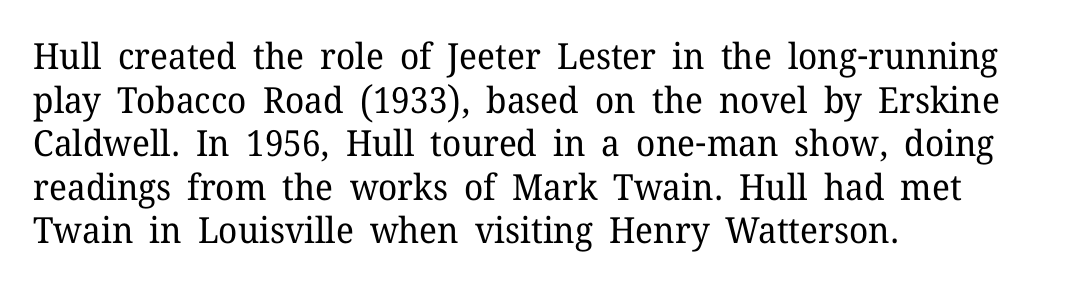
The image shows 36 px regular-weight serif type, upright; set left-aligned, line spacing 1.21x, normal letter spacing, not underlined; low stroke contrast and a medium x-height.
